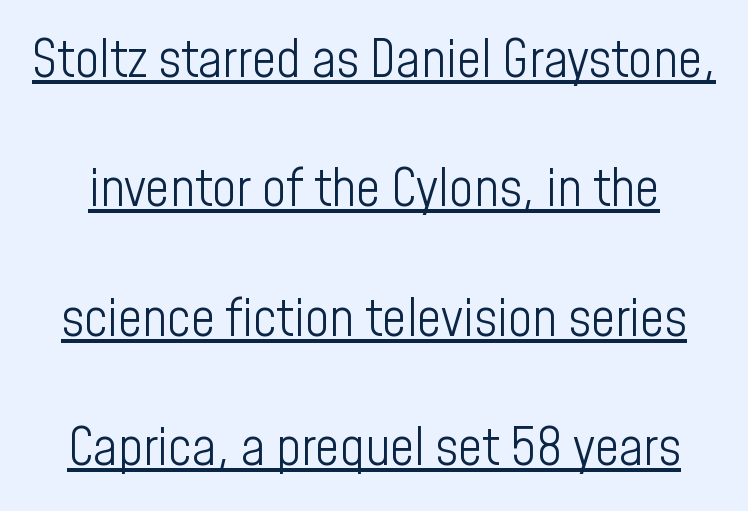
The image shows 53 px light, condensed sans-serif type, upright; set loose line spacing (2.44x), normal letter spacing, underlined; low stroke contrast and a medium x-height.
